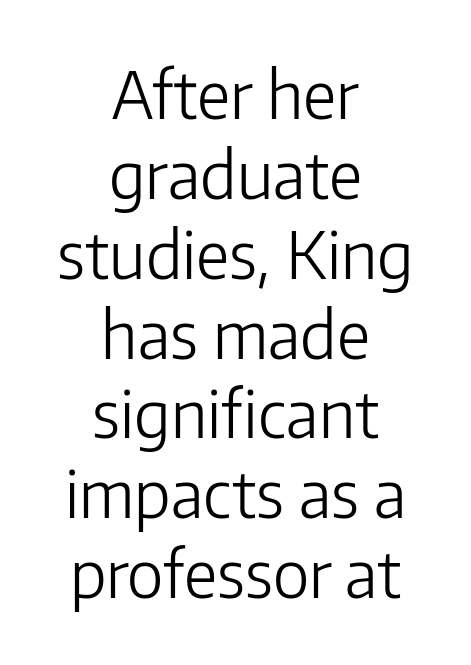
The image shows 66 px light sans-serif type, upright; set centered, line spacing 1.21x, normal letter spacing, not underlined; low stroke contrast and a medium x-height.
